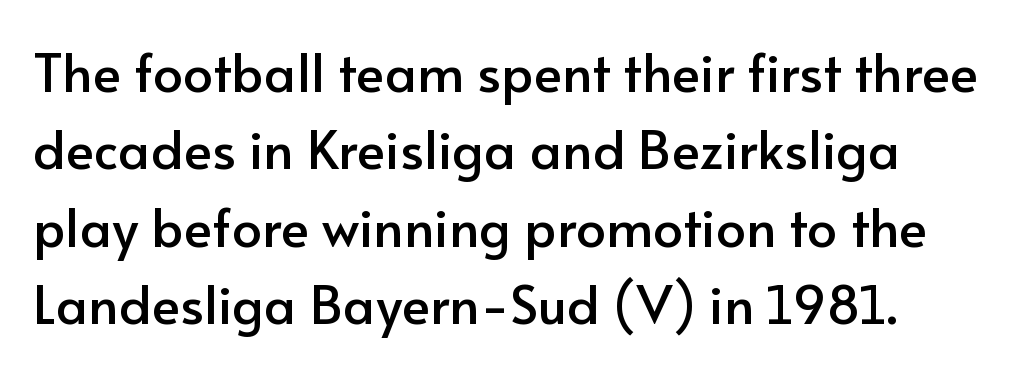
Each row of text sits above clean, open space. The setting favours the left margin, as ordinary paragraphs usually do. Do the characters align in a grid? No, the font is proportional. The gaps between neighbouring characters are ordinary and unremarkable. Honestly, the row spacing looks completely unremarkable.
